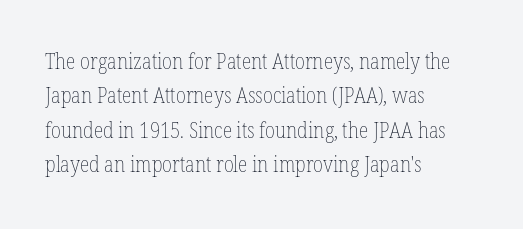
The specimen reads as upright at a glance. Is the stroke heavy? The answer is a plain regular-or-lighter. Clear beneath every line of the passage. Notice how descenders clear the ascenders below comfortably — that's standard leading.
